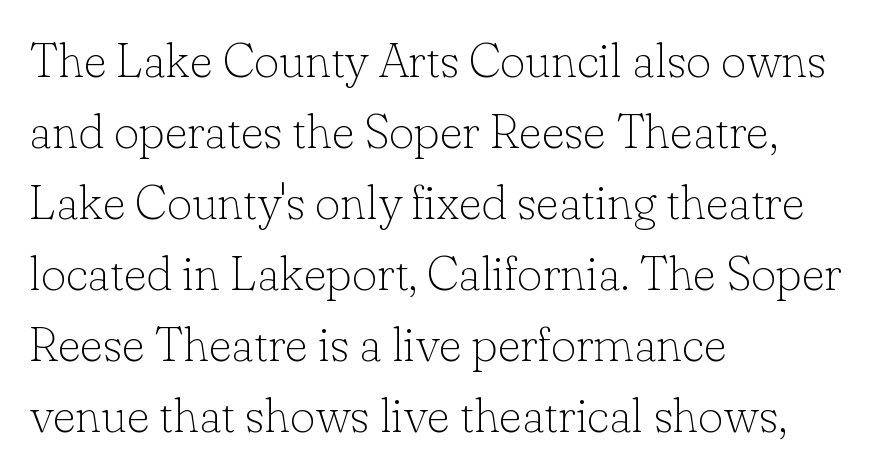
{"serif": "yes", "italic": "no", "bold": "no", "weight": "thin", "width": "normal", "stroke_contrast": "low", "x_height": "small", "monospaced": "no", "underline": "no", "align": "left", "line_spacing": "normal", "line_spacing_ratio": 1.45, "letter_spacing": "normal", "letter_spacing_em": 0.0, "glyph_px": 49}
